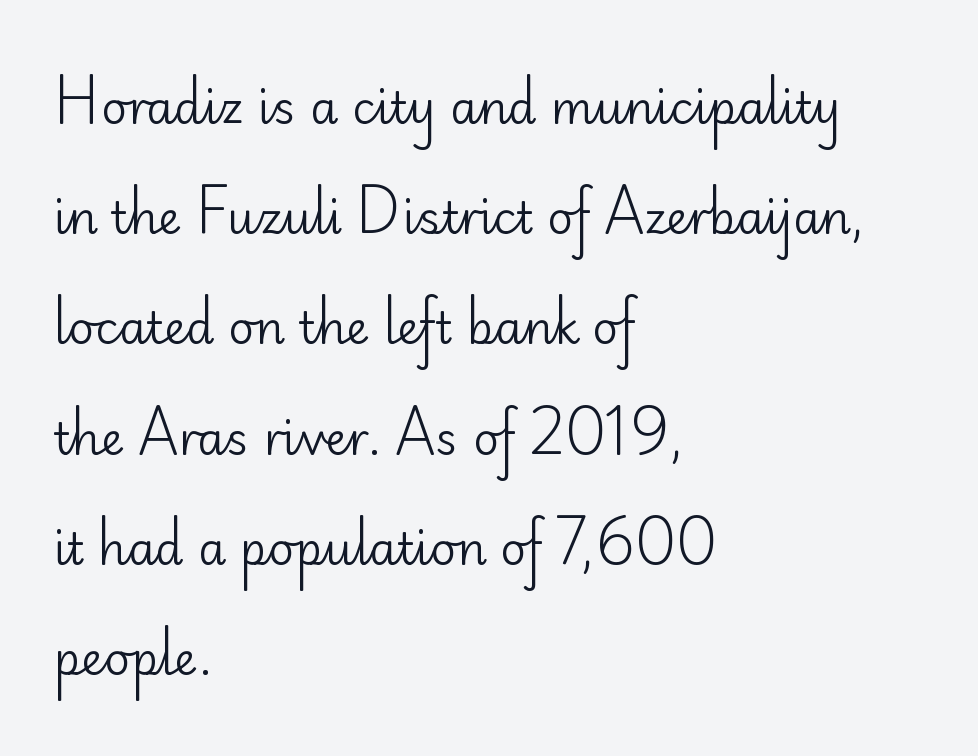
{"serif": "no", "italic": "no", "bold": "no", "weight": "regular", "width": "normal", "stroke_contrast": "low", "x_height": "small", "monospaced": "no", "underline": "no", "align": "left", "line_spacing": "loose", "line_spacing_ratio": 2.45, "letter_spacing": "normal", "letter_spacing_em": 0.0, "glyph_px": 45}
